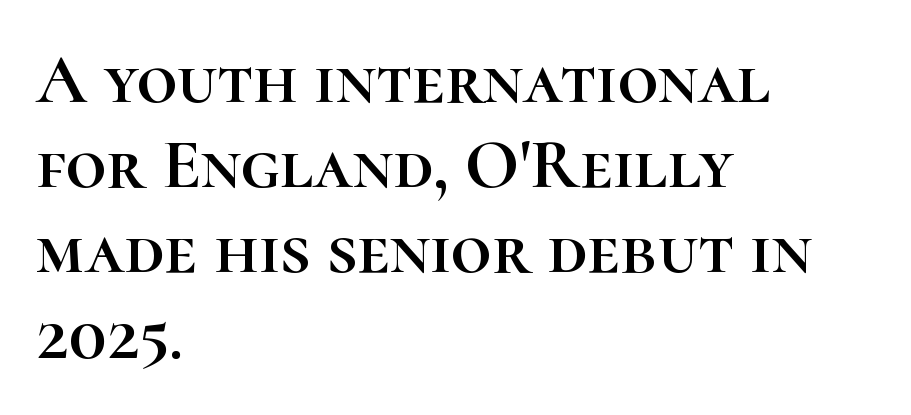
The image shows 71 px text type, upright; set left-aligned, line spacing 1.2x, normal letter spacing, not underlined; high stroke contrast and a medium x-height.
